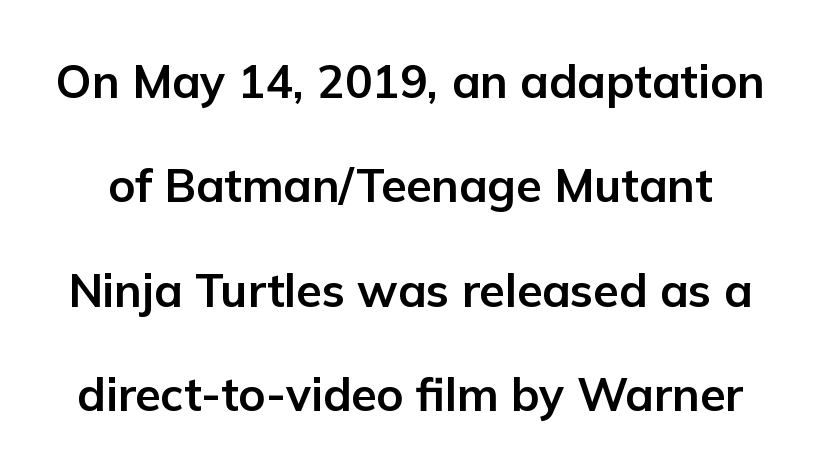
Q: Is the text bold? A: Yes.
Q: Is the text italic (slanted)? A: No, it is upright.
Q: Is the typeface a serif or a sans-serif typeface? A: Sans-serif.
Q: Is the text underlined? A: No.
Q: Is the spacing between letters normal or unusually wide? A: Normal.
Q: Is the spacing between lines tight, normal or loose? A: Loose.
Q: Width (condensed, normal, or wide)? A: Normal.
Q: Stroke contrast? A: Low.
Q: x-height? A: Medium.
Q: Monospaced? A: No.
